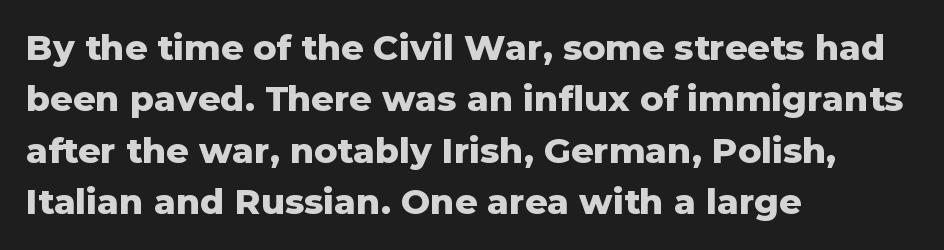
{"serif": "no", "italic": "no", "bold": "yes", "weight": "heavy", "width": "normal", "stroke_contrast": "low", "x_height": "medium", "monospaced": "no", "underline": "no", "align": "left", "line_spacing": "normal", "line_spacing_ratio": 1.47, "letter_spacing": "normal", "letter_spacing_em": 0.0, "glyph_px": 35}
